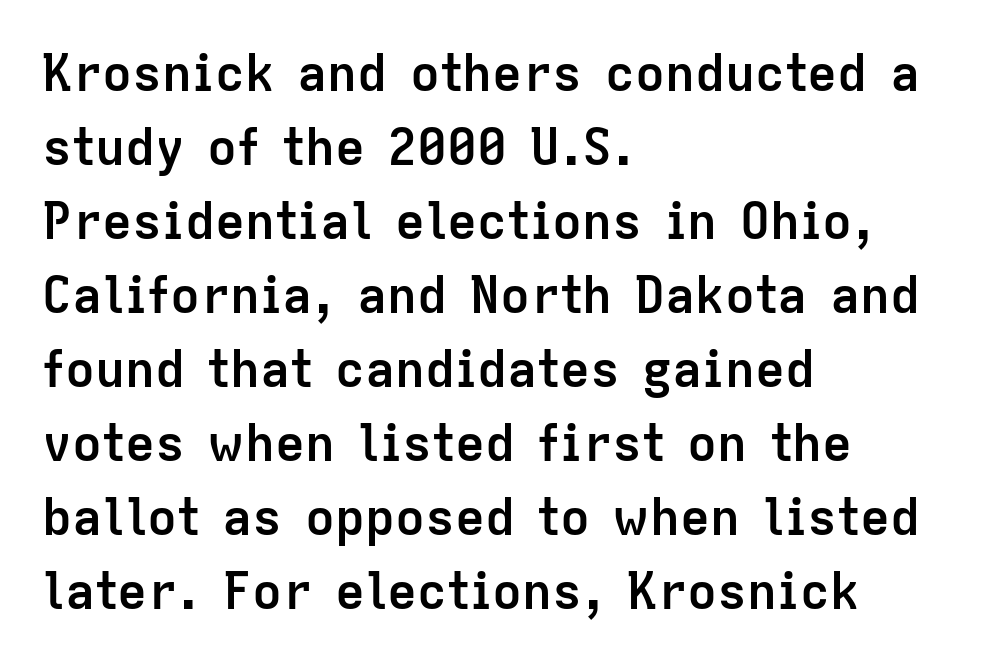
Q: Is the text bold? A: Yes.
Q: Is the text italic (slanted)? A: No, it is upright.
Q: Is the typeface a serif or a sans-serif typeface? A: Sans-serif.
Q: Is the text underlined? A: No.
Q: How is the paragraph aligned? A: Left-aligned.
Q: Is the spacing between letters normal or unusually wide? A: Normal.
Q: Is the spacing between lines tight, normal or loose? A: Normal.
Q: Width (condensed, normal, or wide)? A: Normal.
Q: Stroke contrast? A: Low.
Q: x-height? A: Medium.
Q: Monospaced? A: No.
